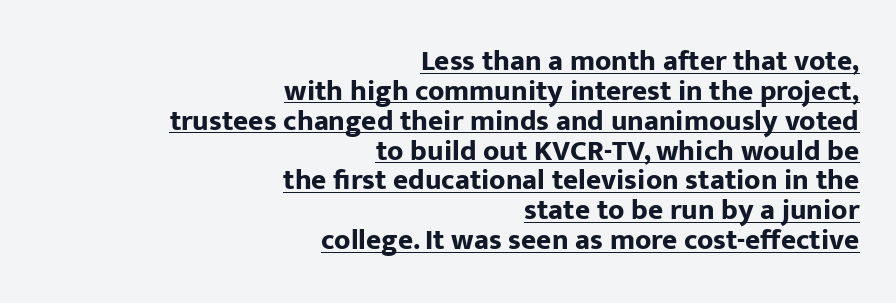
The rendered words wear a rule along their underside. These lines are rendered in a variable-pitch font. A flush-right, rag-left setting is used for this passage. Heavy-handed strokes throughout: this text is bold. Classification — sans serif.
